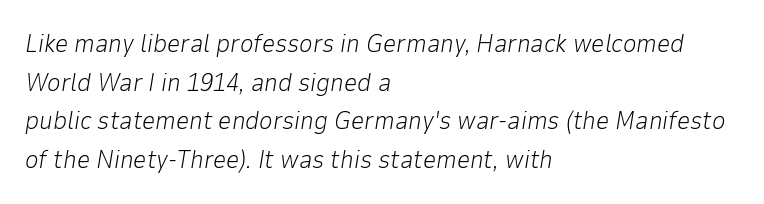
The image shows 26 px text type, italic (leaning right); set left-aligned, normal line spacing (1.49x), normal letter spacing, not underlined.
